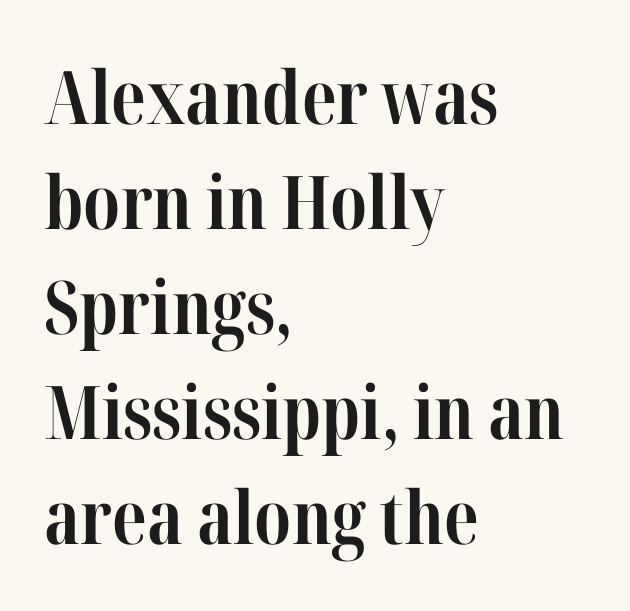
{"serif": "yes", "italic": "no", "bold": "yes", "weight": "bold", "width": "condensed", "stroke_contrast": "high", "x_height": "medium", "monospaced": "no", "underline": "no", "align": "left", "line_spacing": "normal", "line_spacing_ratio": 1.42, "letter_spacing": "normal", "letter_spacing_em": 0.0, "glyph_px": 74}
